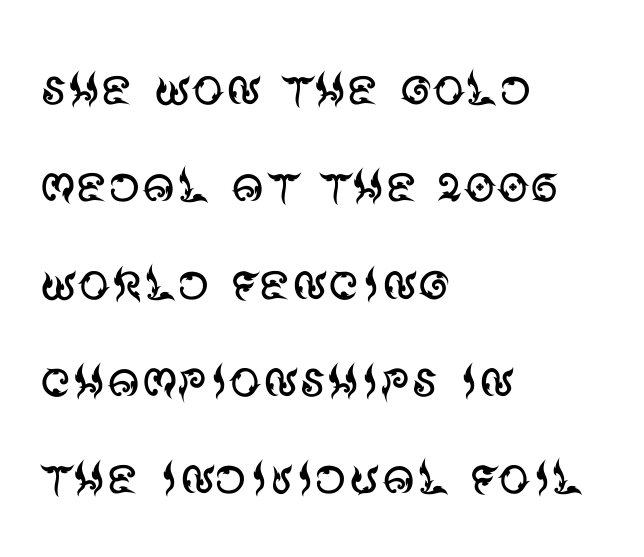
Q: Is the text bold? A: No.
Q: Is the text italic (slanted)? A: No, it is upright.
Q: Is the typeface a serif or a sans-serif typeface? A: Sans-serif.
Q: Is the text underlined? A: No.
Q: How is the paragraph aligned? A: Left-aligned.
Q: Is the spacing between letters normal or unusually wide? A: Normal.
Q: Is the spacing between lines tight, normal or loose? A: Normal.
Q: Width (condensed, normal, or wide)? A: Normal.
Q: Stroke contrast? A: Medium.
Q: x-height? A: Large.
Q: Monospaced? A: No.
